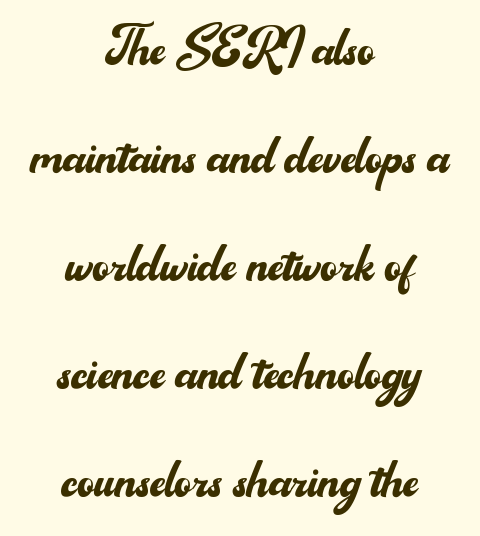
The image shows 65 px regular-weight sans-serif type; set centered, normal line spacing (1.66x), normal letter spacing, not underlined; medium stroke contrast and a small x-height.
